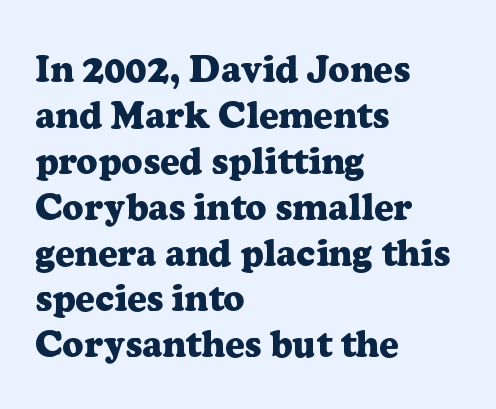
Q: Is the text bold? A: Yes.
Q: Is the text italic (slanted)? A: No, it is upright.
Q: Is the typeface a serif or a sans-serif typeface? A: Serif.
Q: Is the text underlined? A: No.
Q: How is the paragraph aligned? A: Left-aligned.
Q: Is the spacing between letters normal or unusually wide? A: Normal.
Q: Width (condensed, normal, or wide)? A: Normal.
Q: Stroke contrast? A: Low.
Q: x-height? A: Medium.
Q: Monospaced? A: No.
